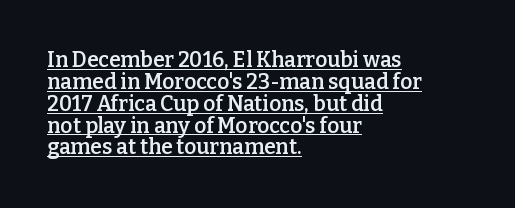
The passage shown has conventional tracking throughout. Notice how the passage keeps a crisp vertical edge on the left only. The vertical gap from one line to the next is small. Unlike italic type, these characters show no tilt at all. On the weight axis this lands at semibold, roughly 600. The words here are underlined.
